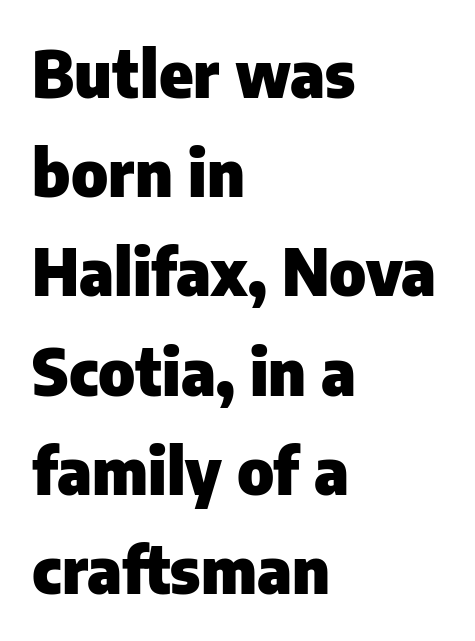
Q: Is the text bold? A: Yes.
Q: Is the text italic (slanted)? A: No, it is upright.
Q: Is the typeface a serif or a sans-serif typeface? A: Sans-serif.
Q: Is the text underlined? A: No.
Q: How is the paragraph aligned? A: Left-aligned.
Q: Is the spacing between letters normal or unusually wide? A: Normal.
Q: Is the spacing between lines tight, normal or loose? A: Normal.
Q: Width (condensed, normal, or wide)? A: Normal.
Q: Stroke contrast? A: Low.
Q: x-height? A: Medium.
Q: Monospaced? A: No.
